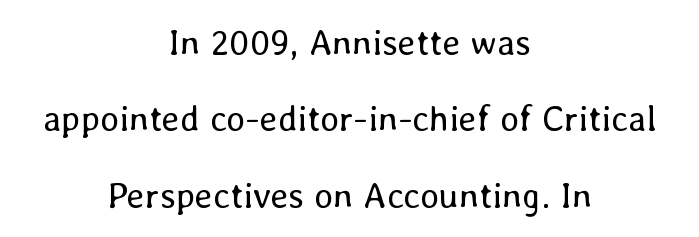
{"italic": "no", "bold": "no", "weight": "regular", "width": "normal", "stroke_contrast": "low", "x_height": "medium", "monospaced": "no", "underline": "no", "align": "center", "line_spacing": "loose", "line_spacing_ratio": 2.12, "letter_spacing": "normal", "letter_spacing_em": 0.0, "glyph_px": 36}
